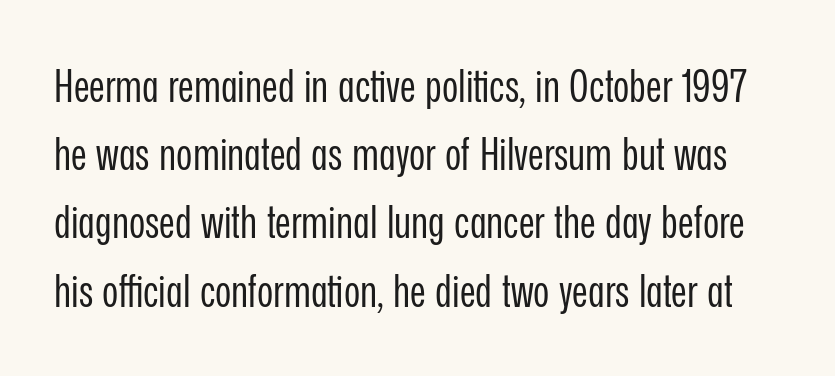
The image shows 44 px regular-weight, condensed sans-serif type, upright; set normal line spacing (1.55x), normal letter spacing, not underlined; low stroke contrast and a medium x-height.
